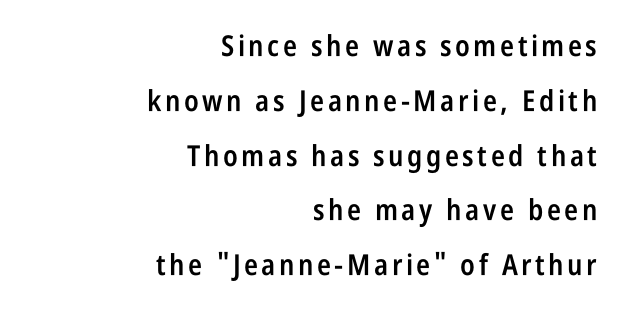
{"serif": "no", "italic": "no", "bold": "semi", "weight": "semibold", "width": "condensed", "stroke_contrast": "low", "x_height": "large", "monospaced": "no", "underline": "no", "align": "right", "line_spacing_ratio": 1.89, "glyph_px": 29}
